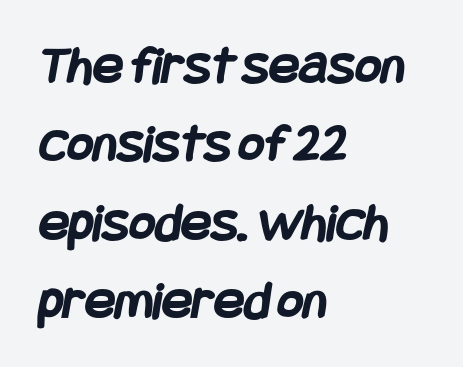
{"serif": "no", "bold": "yes", "weight": "semibold", "width": "condensed", "stroke_contrast": "low", "x_height": "large", "underline": "no", "align": "left", "line_spacing": "normal", "line_spacing_ratio": 1.4, "letter_spacing": "normal", "letter_spacing_em": 0.0, "glyph_px": 56}
